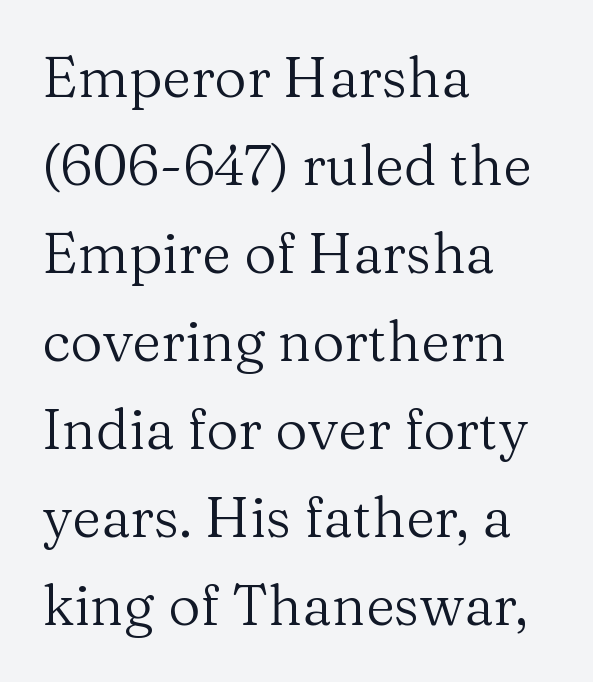
{"serif": "yes", "italic": "no", "bold": "no", "weight": "regular", "width": "normal", "stroke_contrast": "medium", "x_height": "medium", "monospaced": "no", "underline": "no", "align": "left", "line_spacing": "normal", "line_spacing_ratio": 1.57, "letter_spacing": "normal", "letter_spacing_em": 0.0, "glyph_px": 56}
